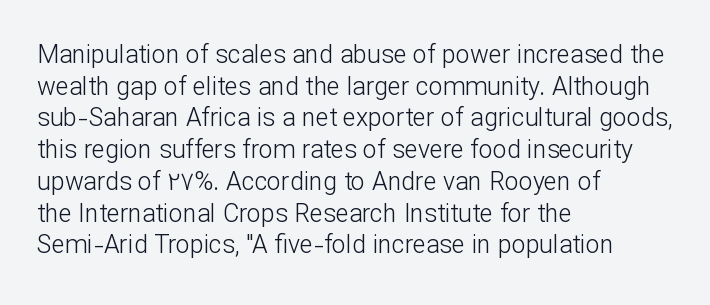
Q: Is the text bold? A: No.
Q: Is the text italic (slanted)? A: No, it is upright.
Q: Is the text underlined? A: No.
Q: How is the paragraph aligned? A: Left-aligned.
Q: Is the spacing between letters normal or unusually wide? A: Normal.
Q: Is the spacing between lines tight, normal or loose? A: Normal.
